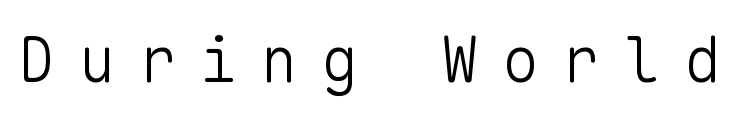
{"serif": "no", "italic": "no", "bold": "no", "weight": "light", "width": "normal", "stroke_contrast": "low", "x_height": "medium", "monospaced": "yes", "underline": "no", "letter_spacing": "wide", "letter_spacing_em": 0.36, "glyph_px": 63}
